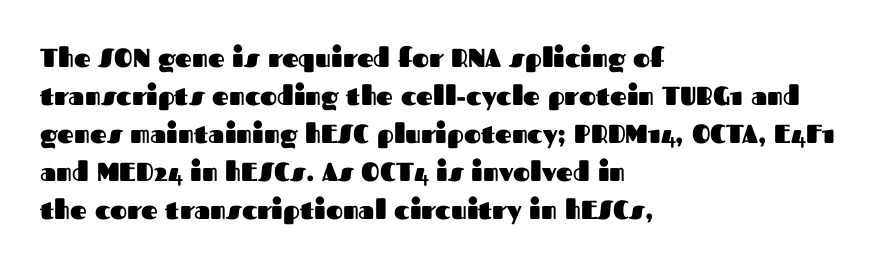
Horizontal alignment here is leftward, the default for most running prose. Nothing unusual about the tracking: characters are spaced as the font intends. Students, observe: this is what conventionally led text looks like. Does the lettering tilt? It doesn't — this is upright.
